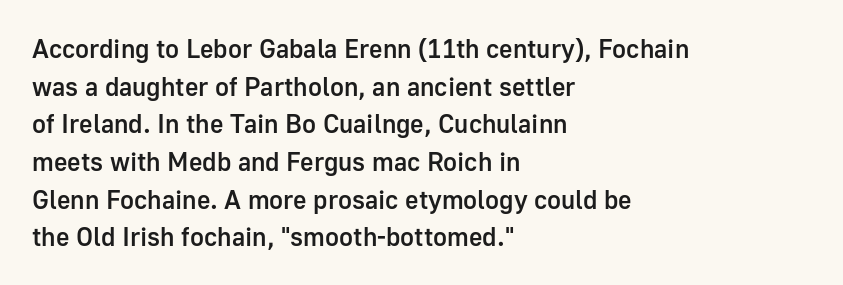
{"italic": "no", "bold": "semi", "underline": "no", "align": "left", "line_spacing": "normal", "line_spacing_ratio": 1.45, "letter_spacing": "normal", "letter_spacing_em": 0.0, "glyph_px": 26}
